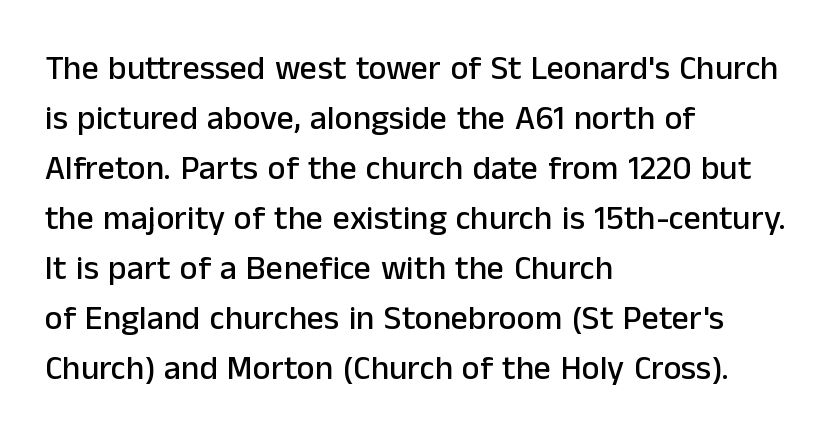
{"serif": "no", "italic": "no", "width": "normal", "stroke_contrast": "low", "x_height": "medium", "monospaced": "no", "underline": "no", "align": "left", "line_spacing": "normal", "line_spacing_ratio": 1.47, "letter_spacing": "normal", "letter_spacing_em": 0.0, "glyph_px": 34}
